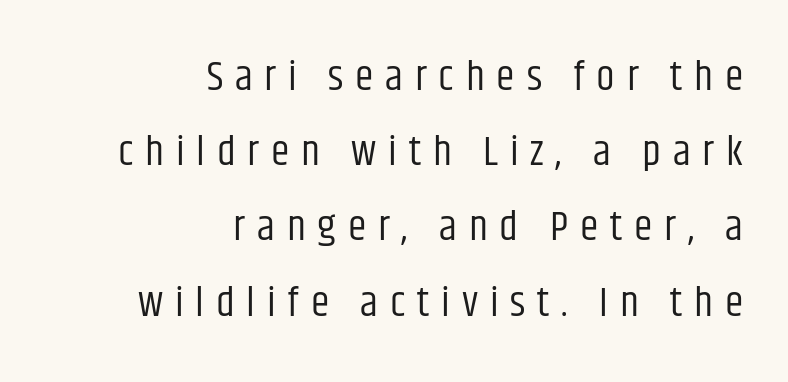
{"serif": "no", "italic": "no", "bold": "no", "weight": "regular", "width": "condensed", "stroke_contrast": "low", "x_height": "large", "monospaced": "no", "underline": "no", "align": "right", "line_spacing_ratio": 1.79, "letter_spacing": "wide", "letter_spacing_em": 0.28, "glyph_px": 42}
